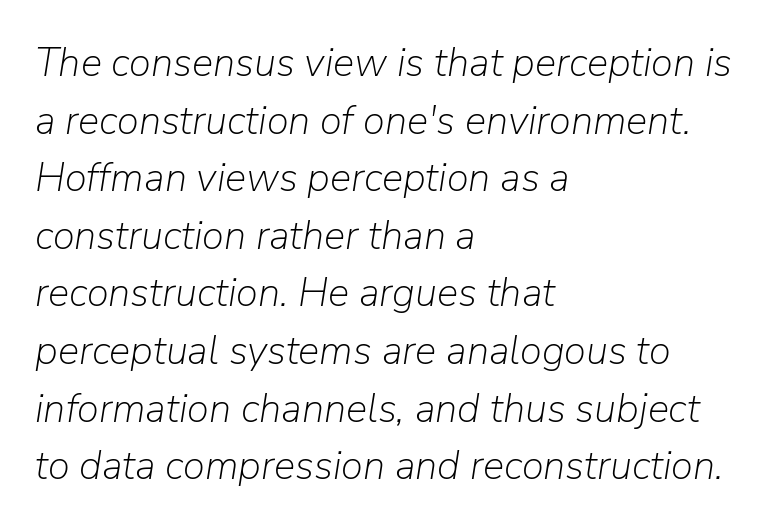
The image shows 40 px light type, italic (leaning right); set left-aligned, normal line spacing (1.44x), normal letter spacing, not underlined; low stroke contrast and a medium x-height.
